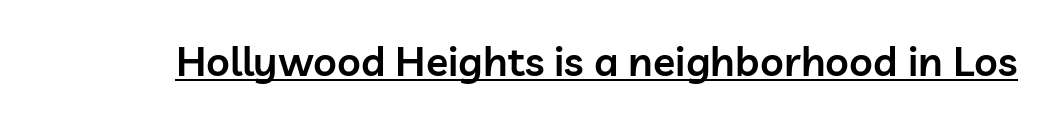
Italic? Not at all — the glyphs are vertical. Between one letter and the next there's only the usual sliver of space. The rendering uses natural spacing where letterforms have individual widths. Looks like someone drew a line under every word here. The typesetting leans somewhat heavy: a semibold.
